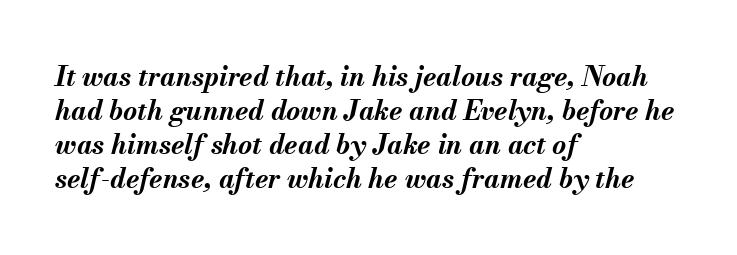
Q: Is the text bold? A: Yes.
Q: Is the text italic (slanted)? A: Yes, it leans right by about 13 degrees.
Q: Is the text underlined? A: No.
Q: How is the paragraph aligned? A: Left-aligned.
Q: Is the spacing between letters normal or unusually wide? A: Normal.
Q: Is the spacing between lines tight, normal or loose? A: Normal.
